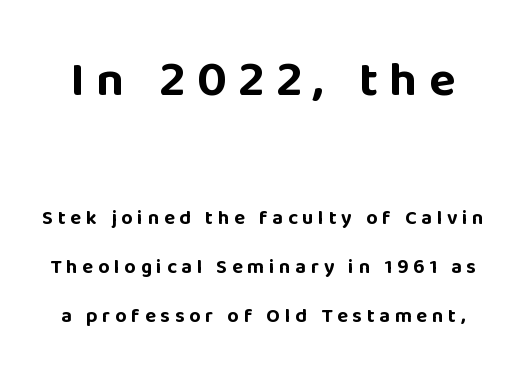
Observe the absence of serifs on each vertical stroke in this sample. Character widths vary here, with narrow letters taking less room than wide ones. Its strokes are broad and dark, the hallmark of bold type. Scale decreases going downward across the two blocks.
